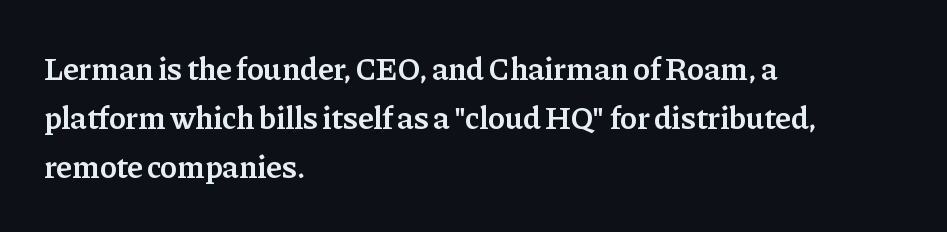
Only glyphs here, with clear space below each row. The letters stand upright; this is a roman face. This is moderately heavy type, rendered in semibold. Spacing verdict: proportional, widths tailored to each character.
